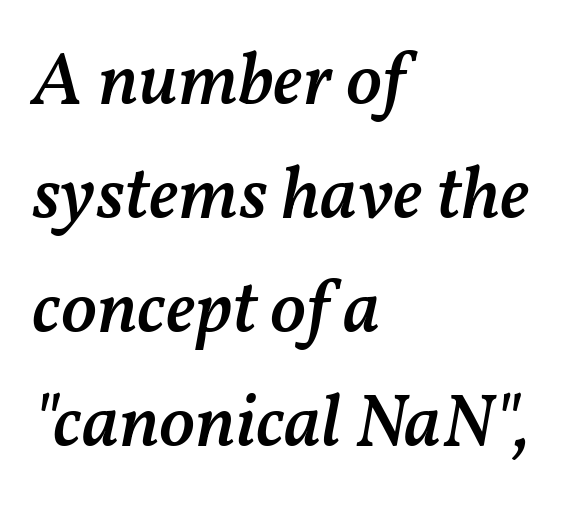
The image shows 75 px semibold type, italic (leaning right); set left-aligned, normal line spacing (1.52x), normal letter spacing, not underlined; medium stroke contrast and a medium x-height.
